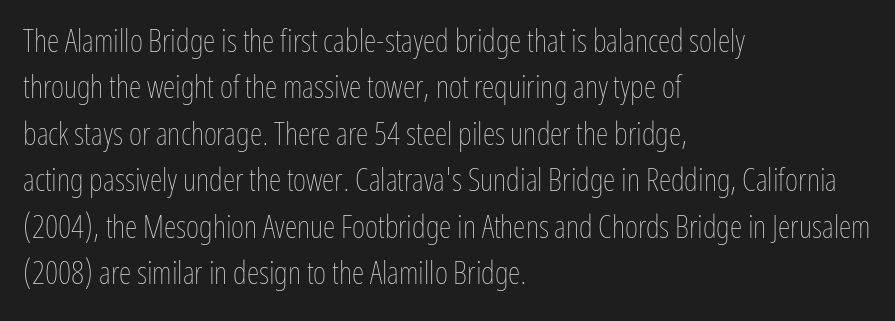
Q: Is the text bold? A: No.
Q: Is the text italic (slanted)? A: No, it is upright.
Q: Is the text underlined? A: No.
Q: How is the paragraph aligned? A: Left-aligned.
Q: Is the spacing between letters normal or unusually wide? A: Normal.
Q: Is the spacing between lines tight, normal or loose? A: Normal.
Q: Width (condensed, normal, or wide)? A: Condensed.
Q: Stroke contrast? A: Low.
Q: x-height? A: Medium.
Q: Monospaced? A: No.
